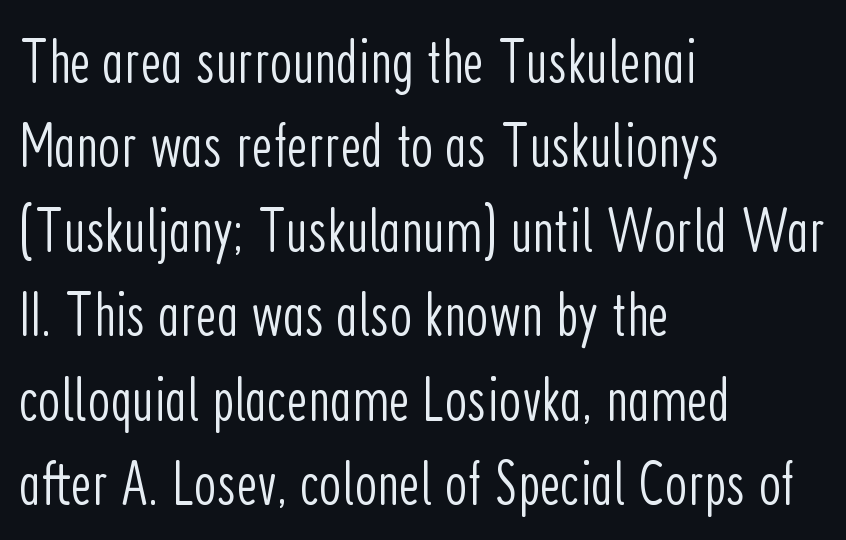
The image shows 64 px light, condensed sans-serif type, upright; set left-aligned, normal line spacing (1.32x), normal letter spacing, not underlined; low stroke contrast and a medium x-height.
